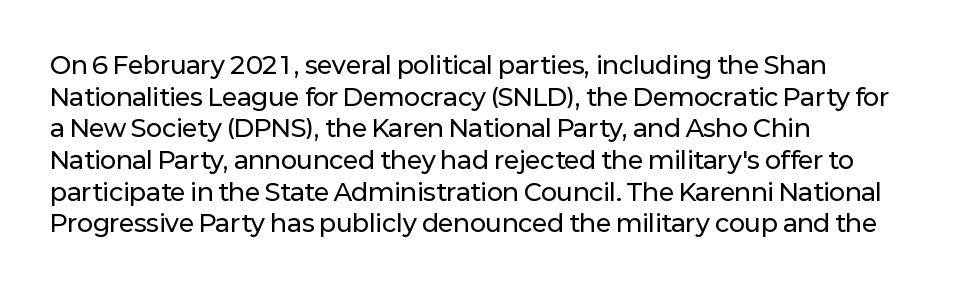
Q: Is the text italic (slanted)? A: No, it is upright.
Q: Is the text underlined? A: No.
Q: How is the paragraph aligned? A: Left-aligned.
Q: Is the spacing between letters normal or unusually wide? A: Normal.
Q: Is the spacing between lines tight, normal or loose? A: Normal.
